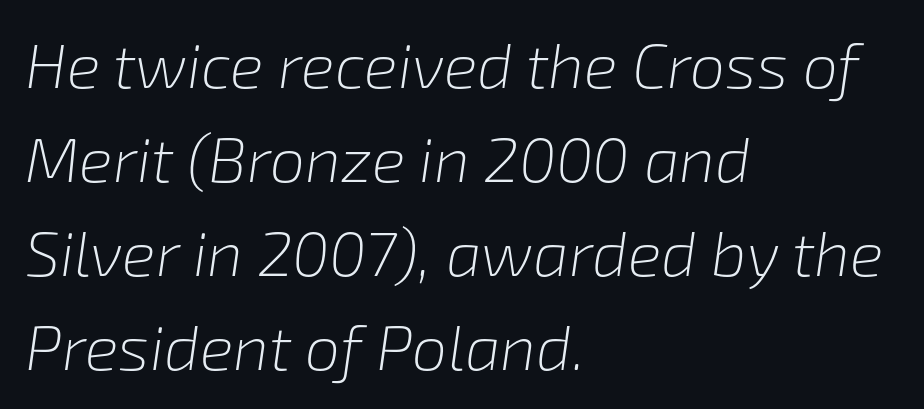
Q: Is the text bold? A: No.
Q: Is the text italic (slanted)? A: Yes, it leans right by about 8 degrees.
Q: Is the text underlined? A: No.
Q: How is the paragraph aligned? A: Left-aligned.
Q: Is the spacing between letters normal or unusually wide? A: Normal.
Q: Is the spacing between lines tight, normal or loose? A: Normal.
Q: Width (condensed, normal, or wide)? A: Normal.
Q: Stroke contrast? A: Low.
Q: x-height? A: Medium.
Q: Monospaced? A: No.
